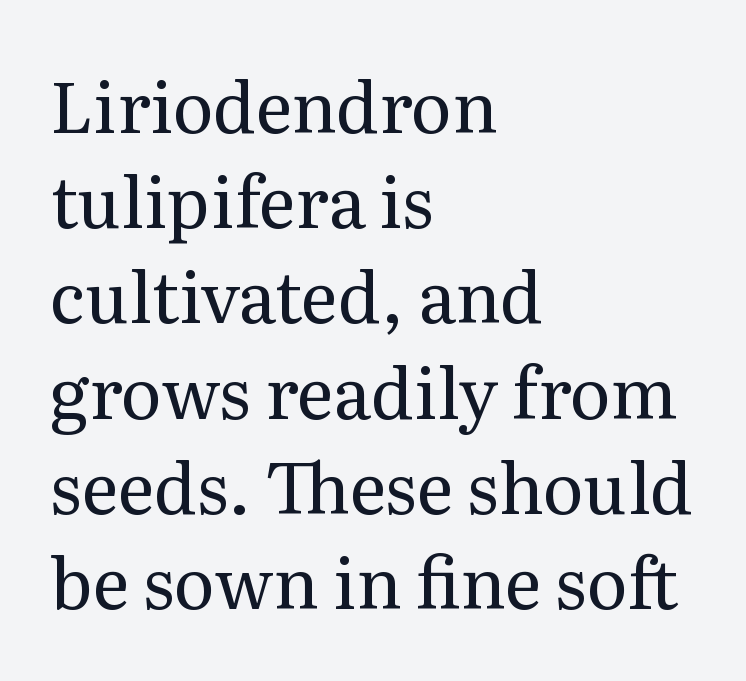
{"serif": "yes", "italic": "no", "bold": "no", "weight": "regular", "width": "normal", "stroke_contrast": "medium", "x_height": "medium", "monospaced": "no", "underline": "no", "align": "left", "line_spacing": "normal", "line_spacing_ratio": 1.36, "letter_spacing": "normal", "letter_spacing_em": 0.0, "glyph_px": 70}
